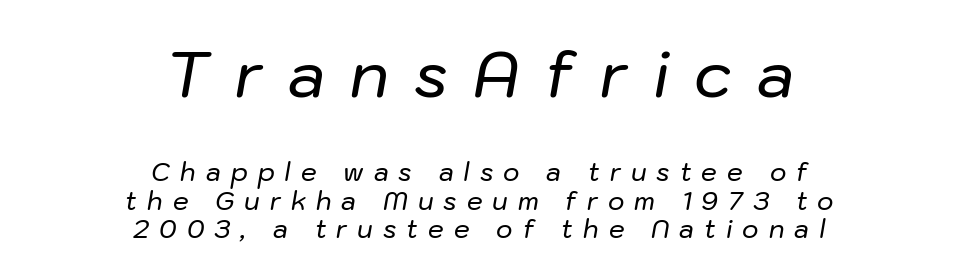
The image shows 63 px text type, italic (leaning right); set centered, tight line spacing (1.15x), unusually wide letter spacing (+0.4 em), not underlined; the first (top) block is 2.52x larger; low stroke contrast and a medium x-height.
